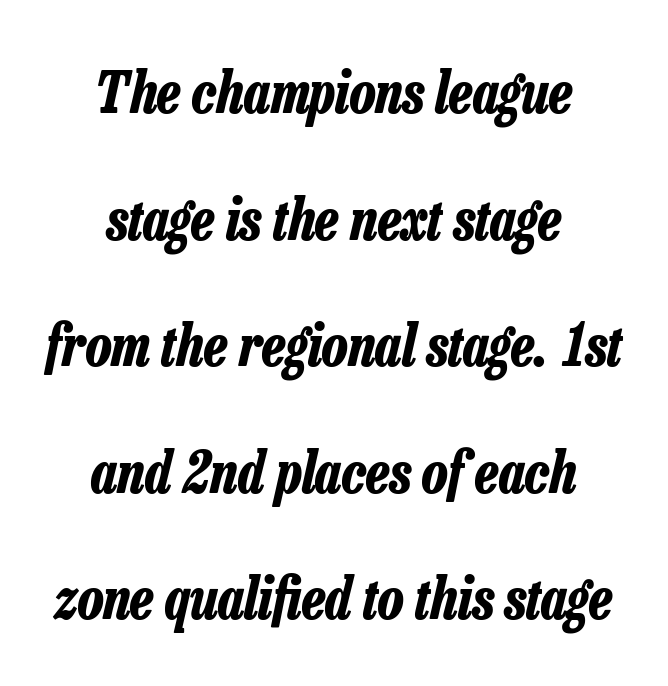
Glyph-to-glyph distance matches everyday printed text. This is oblique type, the kind used for emphasis or titles. As a designer I'd log this as weight 700, bold. The glyphs are unaccompanied by any horizontal stroke below them.
